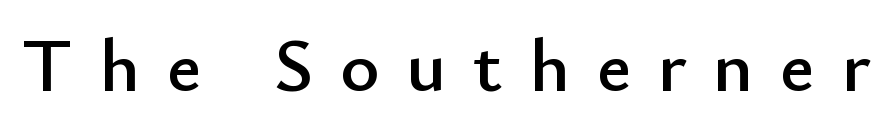
Q: Is the text italic (slanted)? A: No, it is upright.
Q: Is the typeface a serif or a sans-serif typeface? A: Sans-serif.
Q: Is the text underlined? A: No.
Q: Is the spacing between letters normal or unusually wide? A: Unusually wide.
Q: Width (condensed, normal, or wide)? A: Normal.
Q: Stroke contrast? A: Low.
Q: x-height? A: Small.
Q: Monospaced? A: No.
